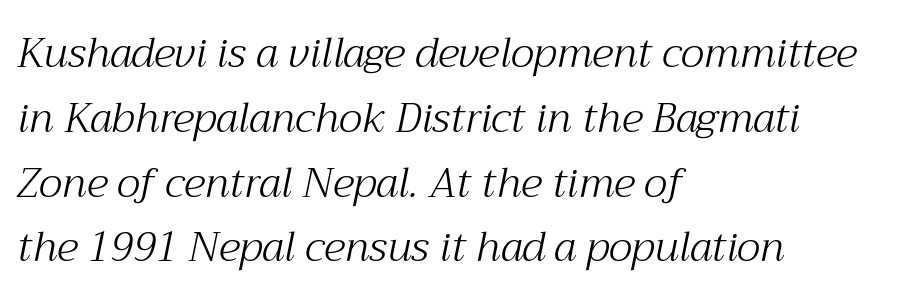
The typesetting does not lean heavy: it is not bold. The passage shown is typeset with a serif family. Compared with typical paragraphs, the rows here are spaced about the same. The glyphs are unaccompanied by any horizontal stroke below them. Visually the block forms a straight wall on the left and a jagged coastline on the right.
